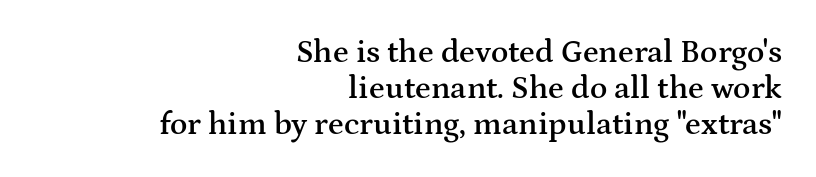
{"serif": "yes", "italic": "no", "bold": "semi", "weight": "semibold", "width": "wide", "stroke_contrast": "medium", "x_height": "medium", "monospaced": "no", "underline": "no", "align": "right", "line_spacing": "tight", "line_spacing_ratio": 1.12, "letter_spacing": "normal", "letter_spacing_em": 0.0, "glyph_px": 32}
